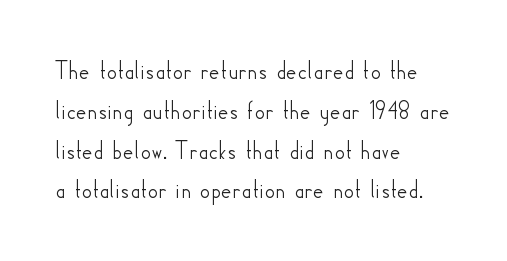
{"italic": "no", "underline": "no", "align": "left", "line_spacing": "normal", "line_spacing_ratio": 1.53, "letter_spacing": "normal", "letter_spacing_em": 0.0, "glyph_px": 26}
